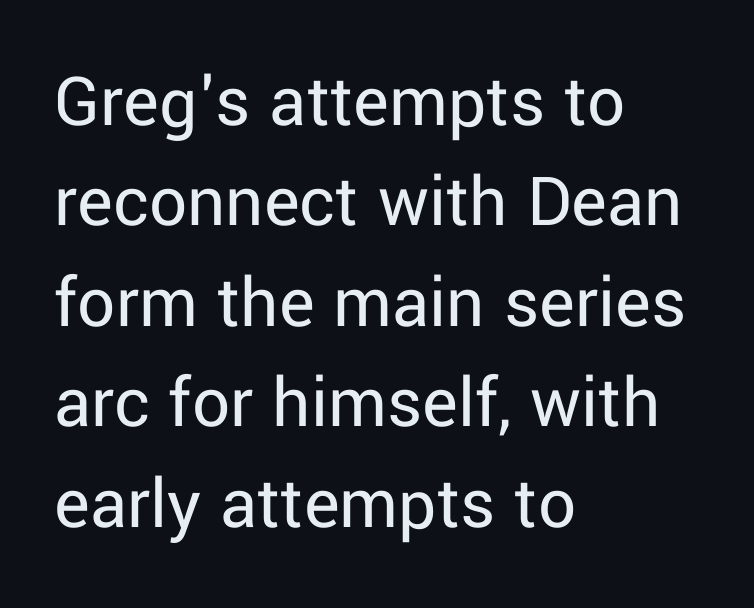
The image shows 75 px regular-weight sans-serif type, upright; set left-aligned, normal line spacing (1.34x), normal letter spacing, not underlined; low stroke contrast and a medium x-height.
